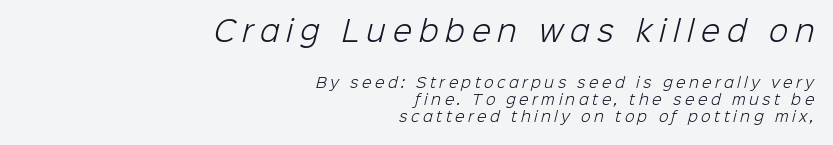
Caption: face not bold, strokes unweighted. Where is the straight margin? On the right. Someone cranked the tracking dial way up on this one. Nobody drew a line under any word here. The passage shown is typed in a proportional face where columns would drift.
